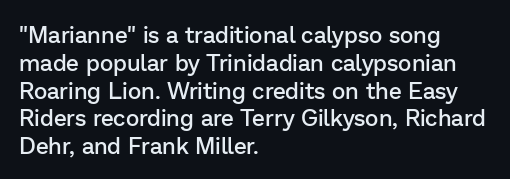
The image shows 23 px text type, upright; set left-aligned, line spacing 1.21x, normal letter spacing, not underlined.
